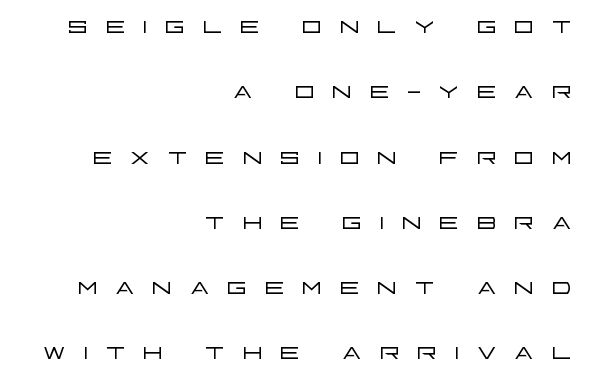
The image shows 32 px light, wide sans-serif type, upright; set right-aligned, loose line spacing (2.04x), unusually wide letter spacing (+0.5 em), not underlined; low stroke contrast and a large x-height.
